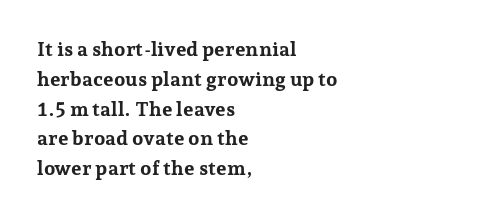
The image shows 20 px bold type, upright; set left-aligned, normal line spacing (1.49x), normal letter spacing, not underlined.
